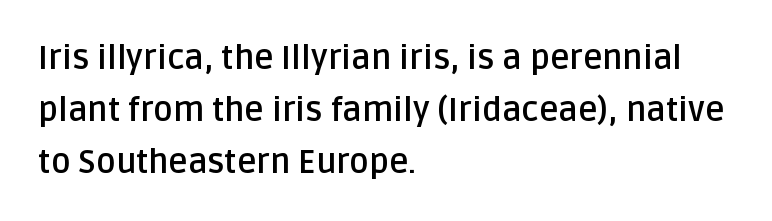
Q: Is the text bold? A: Yes.
Q: Is the text italic (slanted)? A: No, it is upright.
Q: Is the typeface a serif or a sans-serif typeface? A: Sans-serif.
Q: Is the text underlined? A: No.
Q: How is the paragraph aligned? A: Left-aligned.
Q: Is the spacing between letters normal or unusually wide? A: Normal.
Q: Is the spacing between lines tight, normal or loose? A: Normal.
Q: Width (condensed, normal, or wide)? A: Normal.
Q: Stroke contrast? A: Low.
Q: x-height? A: Large.
Q: Monospaced? A: No.
